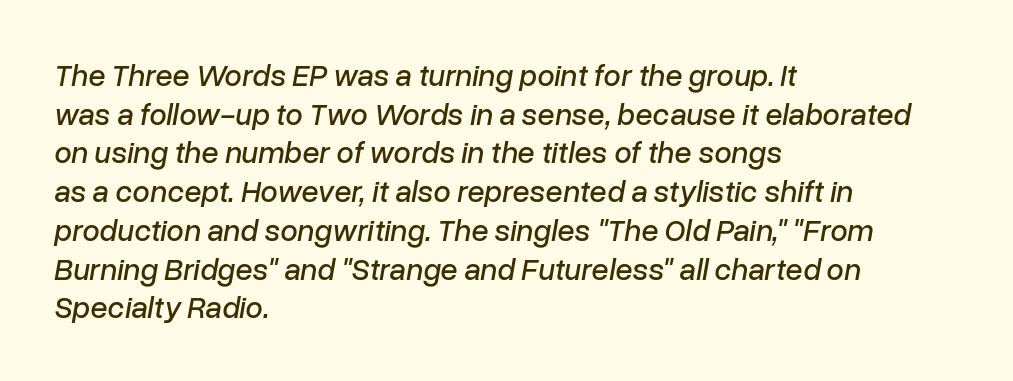
Line beginnings align vertically; line endings do not. Default kerning and tracking; the words read as compact shapes. The whole block is typeset with a tilt. Rule under the text: the space is simply empty. Regular leading.
